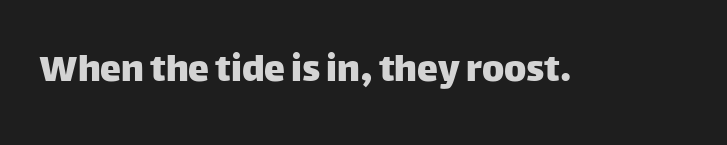
Q: Is the text italic (slanted)? A: No, it is upright.
Q: Is the typeface a serif or a sans-serif typeface? A: Sans-serif.
Q: Is the text underlined? A: No.
Q: Is the spacing between letters normal or unusually wide? A: Normal.
Q: Width (condensed, normal, or wide)? A: Normal.
Q: Stroke contrast? A: Low.
Q: x-height? A: Large.
Q: Monospaced? A: No.
